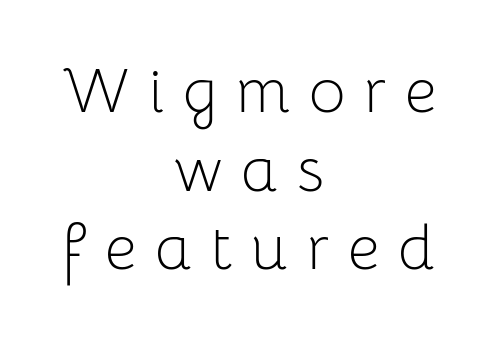
Q: Is the text bold? A: No.
Q: Is the text italic (slanted)? A: No, it is upright.
Q: Is the typeface a serif or a sans-serif typeface? A: Sans-serif.
Q: Is the text underlined? A: No.
Q: How is the paragraph aligned? A: Centered.
Q: Is the spacing between letters normal or unusually wide? A: Unusually wide.
Q: Is the spacing between lines tight, normal or loose? A: Normal.
Q: Width (condensed, normal, or wide)? A: Normal.
Q: Stroke contrast? A: Low.
Q: x-height? A: Medium.
Q: Monospaced? A: No.
